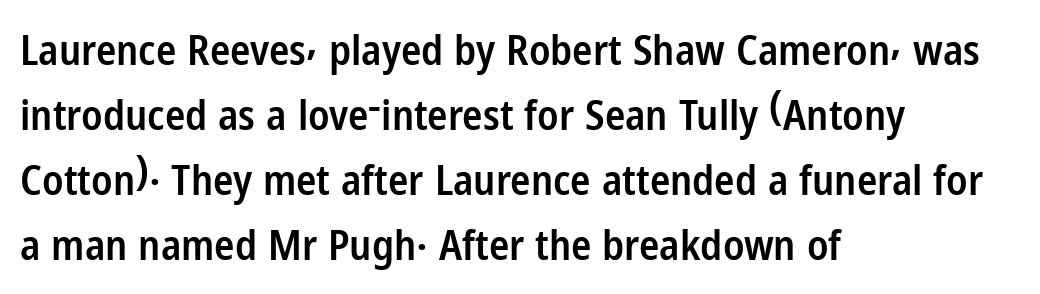
Q: Is the text bold? A: Semi-bold.
Q: Is the text italic (slanted)? A: No, it is upright.
Q: Is the typeface a serif or a sans-serif typeface? A: Sans-serif.
Q: Is the text underlined? A: No.
Q: How is the paragraph aligned? A: Left-aligned.
Q: Is the spacing between letters normal or unusually wide? A: Normal.
Q: Is the spacing between lines tight, normal or loose? A: Normal.
Q: Width (condensed, normal, or wide)? A: Condensed.
Q: Stroke contrast? A: Low.
Q: x-height? A: Medium.
Q: Monospaced? A: No.
